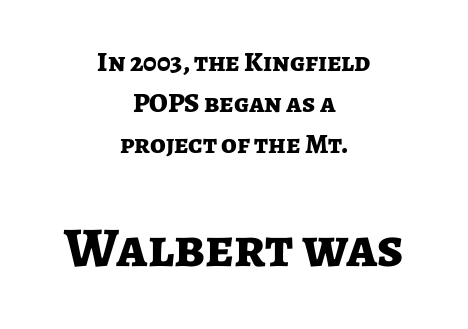
Q: Is the text bold? A: Yes.
Q: Is the text italic (slanted)? A: No, it is upright.
Q: Is the typeface a serif or a sans-serif typeface? A: Sans-serif.
Q: Is the text underlined? A: No.
Q: How is the paragraph aligned? A: Centered.
Q: Is the spacing between letters normal or unusually wide? A: Normal.
Q: Is the spacing between lines tight, normal or loose? A: Normal.
Q: Which block of text is set in a larger size, the first (top) or the second (bottom)? A: The second (bottom) one.
Q: Width (condensed, normal, or wide)? A: Normal.
Q: Stroke contrast? A: Low.
Q: x-height? A: Medium.
Q: Monospaced? A: No.
